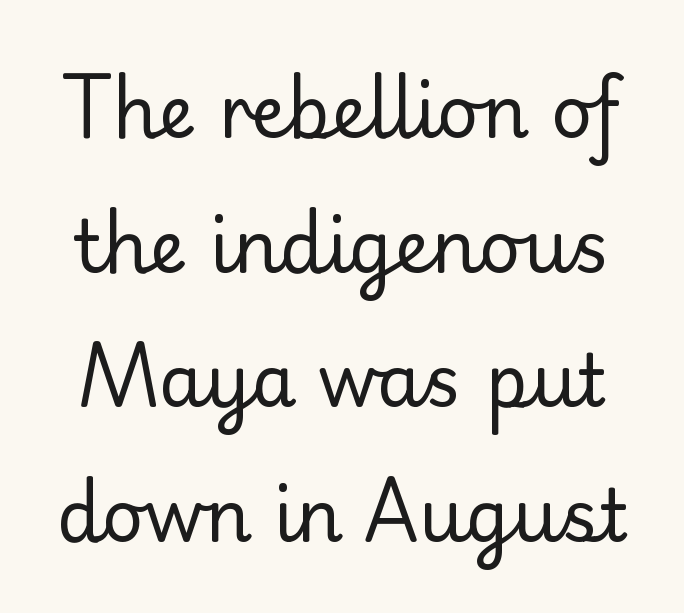
No letter is thick-stroked: the sample isn't bold. Type style note: lacks serifs. The type is set solid horizontally, with unmodified tracking. Do the characters align in a grid? No, the font is proportional.
